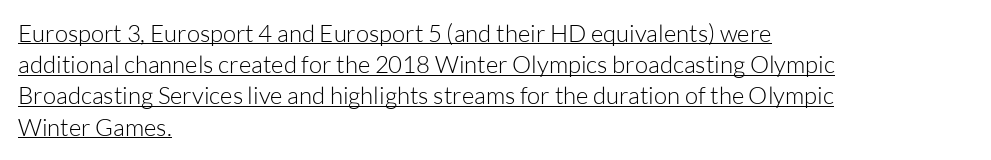
Layout note: lines flush left. Underline: present. Is there any slant? The stems are plumb. Stroke mass is kept to a normal reading level or below. Is the letter spacing exaggerated? No — it looks like the ordinary default. How would I describe the line gaps? Plain and ordinary.
